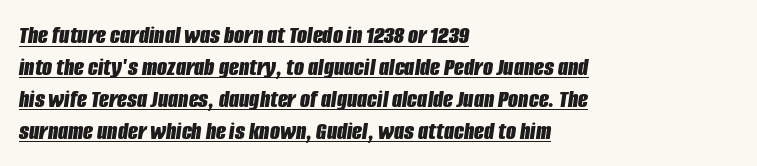
{"italic": "yes", "lean": "right", "slant_degrees": 8, "bold": "yes", "underline": "yes", "align": "left", "line_spacing_ratio": 1.23, "letter_spacing": "normal", "letter_spacing_em": 0.0, "glyph_px": 26}
